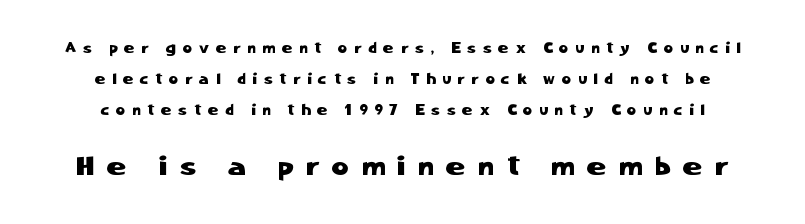
Does extra space separate the letters? Yes, quite a lot of it. Students, observe: this is what heavily led, spacious text looks like. Has an underline been added? It has not. Here the second block reads like a headline and the first like body copy. The specimen reads as upright at a glance.
